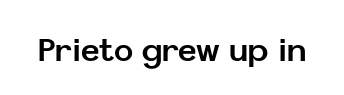
Q: Is the text bold? A: Yes.
Q: Is the text italic (slanted)? A: No, it is upright.
Q: Is the typeface a serif or a sans-serif typeface? A: Sans-serif.
Q: Is the text underlined? A: No.
Q: Is the spacing between letters normal or unusually wide? A: Normal.
Q: Width (condensed, normal, or wide)? A: Normal.
Q: Stroke contrast? A: Low.
Q: x-height? A: Medium.
Q: Monospaced? A: No.
